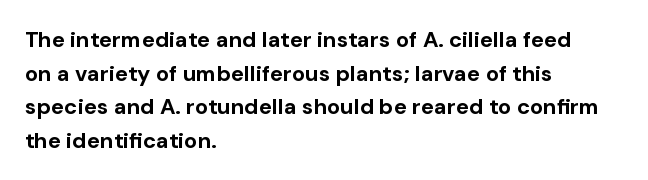
{"italic": "no", "bold": "yes", "underline": "no", "align": "left", "line_spacing": "normal", "line_spacing_ratio": 1.53, "letter_spacing": "normal", "letter_spacing_em": 0.0, "glyph_px": 22}
